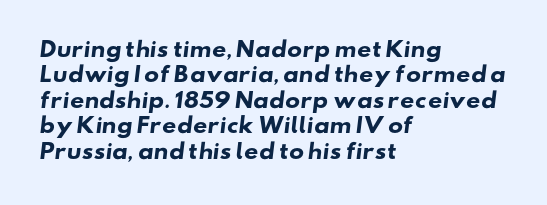
Inter-character spacing is left at the font's built-in metrics. How would I describe the line gaps? Plain and ordinary. The glyphs have the mass of a bold cut. The words here are not underlined.
